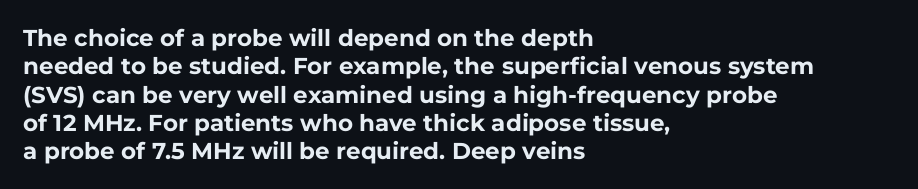
Plain, unruled lines of type. Heft: maximum for text — a bold. The tracking reads as untouched default to a designer's eye. Nope, not italic — everything's standing straight.
